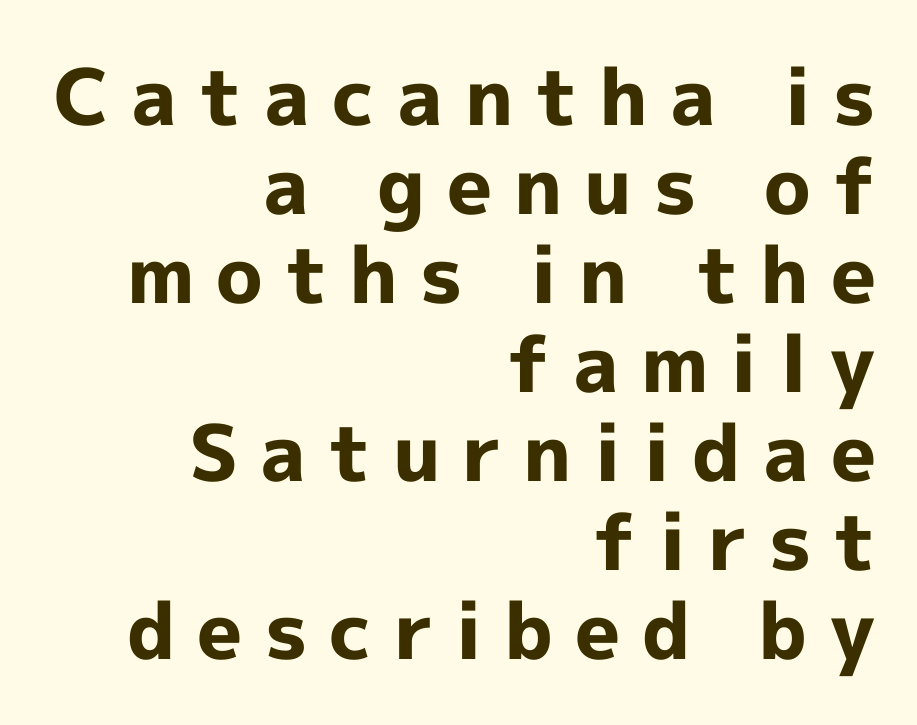
Q: Is the text bold? A: Yes.
Q: Is the text italic (slanted)? A: No, it is upright.
Q: Is the typeface a serif or a sans-serif typeface? A: Sans-serif.
Q: Is the text underlined? A: No.
Q: How is the paragraph aligned? A: Right-aligned.
Q: Is the spacing between letters normal or unusually wide? A: Unusually wide.
Q: Is the spacing between lines tight, normal or loose? A: Tight.
Q: Width (condensed, normal, or wide)? A: Normal.
Q: x-height? A: Medium.
Q: Monospaced? A: No.
